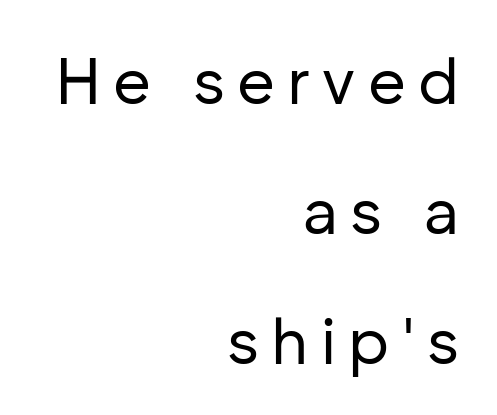
The image shows 65 px regular-weight sans-serif type, upright; set right-aligned, loose line spacing (2.0x), not underlined; low stroke contrast and a medium x-height.
